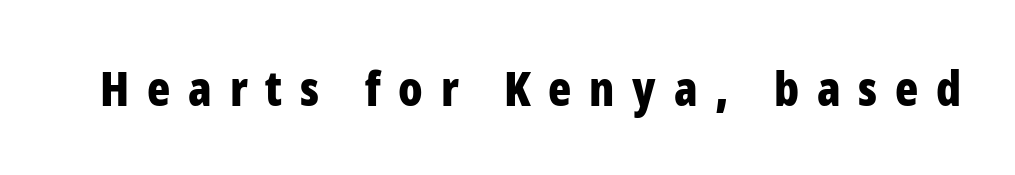
Q: Is the text bold? A: Yes.
Q: Is the text italic (slanted)? A: No, it is upright.
Q: Is the typeface a serif or a sans-serif typeface? A: Sans-serif.
Q: Is the text underlined? A: No.
Q: Is the spacing between letters normal or unusually wide? A: Unusually wide.
Q: Width (condensed, normal, or wide)? A: Condensed.
Q: Stroke contrast? A: Low.
Q: x-height? A: Medium.
Q: Monospaced? A: No.
